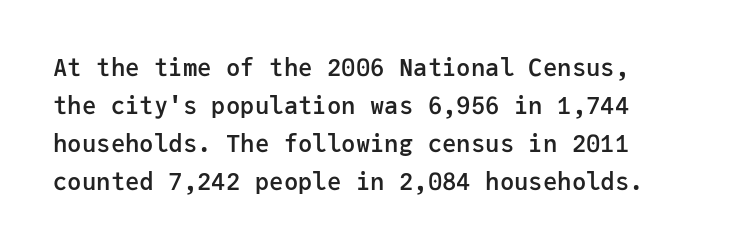
Every character sits straight up, as roman type does. Each new line begins a customary step beneath the previous one. Anything drawn beneath the words? Only blank space. Look at the tracking — it's just the regular setting, nothing added. The sample has been set in demibold, a notch under bold.
